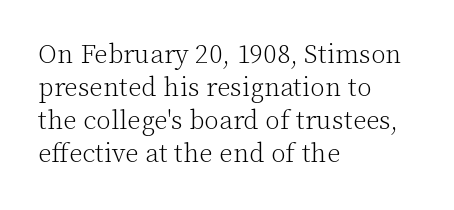
The type sits square on the baseline with zero lean. All the whitespace from short lines collects on the right. Students, note that the glyphs here touch the page at normal intervals. Weight class: somewhere from thin through regular. The foot of each line stays bare and open.
